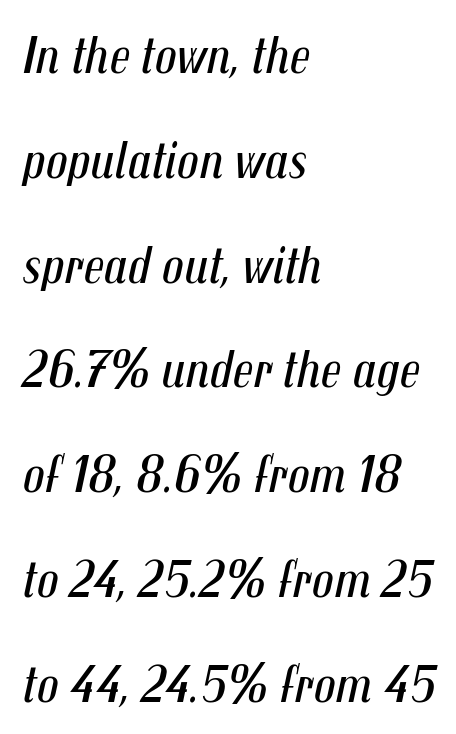
Widely set lines give the paragraph a tall, airy silhouette. What stands out about the letter spacing? Nothing — it is the standard amount. This reads as an unemphasized weight, regular at the heaviest. The gap between lines stays unmarked.
